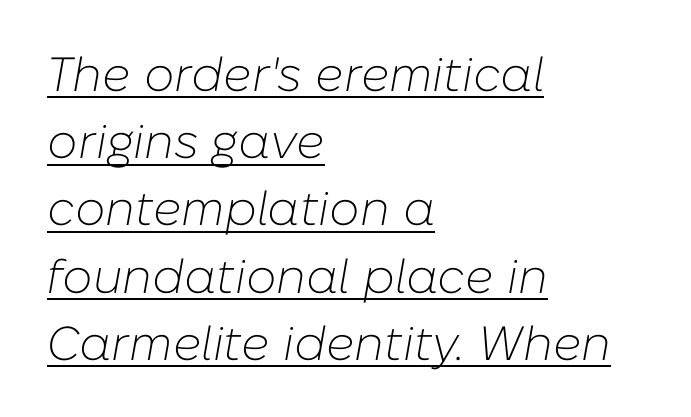
Proportional: the letters do not fall into vertical columns. These lines stack with their left ends in a neat column. Reading down the column, the eye jumps a familiar distance to each next line. No extra ink here — the face is not bold. The string is rendered with underlining switched on.
